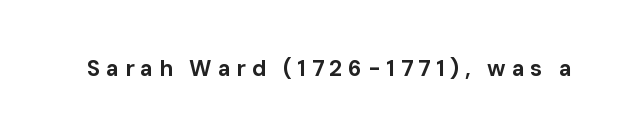
{"italic": "no", "bold": "yes", "underline": "no", "letter_spacing": "wide", "letter_spacing_em": 0.26, "glyph_px": 22}
